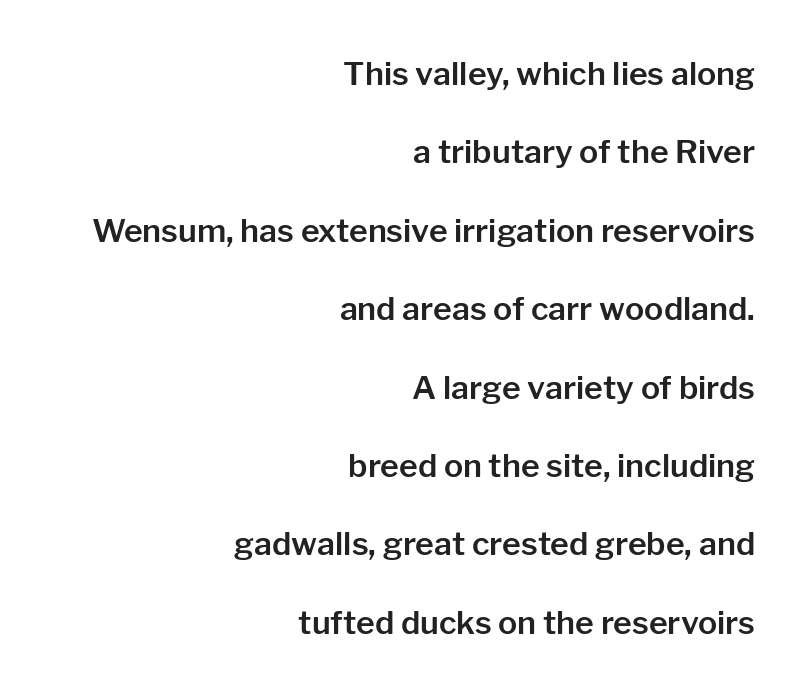
The image shows 32 px sans-serif type, upright; set right-aligned, loose line spacing (2.45x), normal letter spacing, not underlined; low stroke contrast and a medium x-height.
